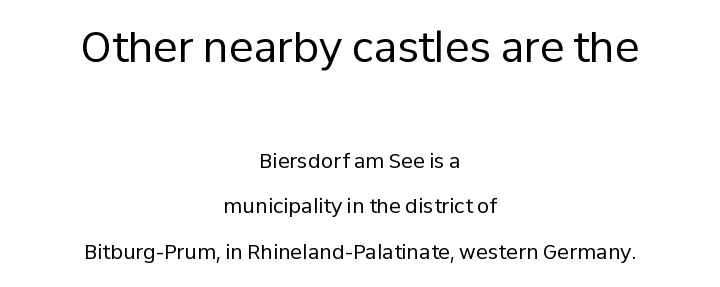
{"serif": "no", "italic": "no", "bold": "no", "weight": "regular", "width": "normal", "stroke_contrast": "low", "x_height": "medium", "monospaced": "no", "underline": "no", "align": "center", "line_spacing": "loose", "line_spacing_ratio": 2.29, "letter_spacing": "normal", "letter_spacing_em": 0.0, "larger_block": "first", "size_ratio": 2.05, "glyph_px": 41}
